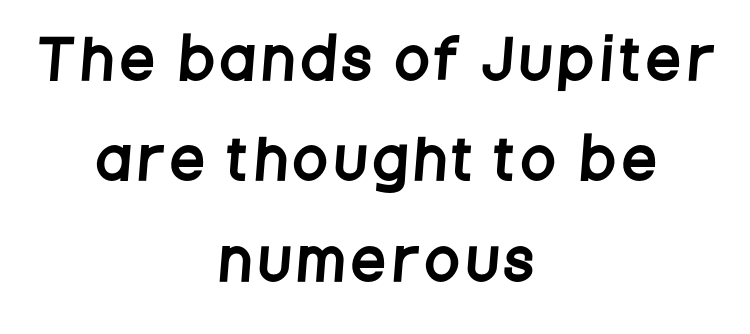
Q: Is the typeface a serif or a sans-serif typeface? A: Sans-serif.
Q: Is the text underlined? A: No.
Q: How is the paragraph aligned? A: Centered.
Q: Width (condensed, normal, or wide)? A: Condensed.
Q: Stroke contrast? A: Low.
Q: x-height? A: Large.
Q: Monospaced? A: No.
